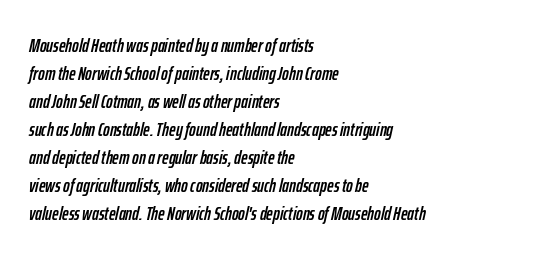
Q: Is the text italic (slanted)? A: Yes, it leans right by about 12 degrees.
Q: Is the text underlined? A: No.
Q: How is the paragraph aligned? A: Left-aligned.
Q: Is the spacing between letters normal or unusually wide? A: Normal.
Q: Is the spacing between lines tight, normal or loose? A: Normal.
